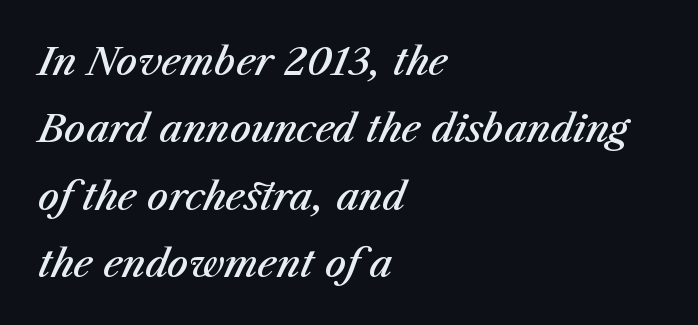
A semibold gives these letters moderate extra thickness, short of bold. How are the letters spaced? Ordinarily, with no added tracking. Underline: absent. Emphasis-style slanted type is in use. The paragraph shown leans on its left margin. These lines are rendered in a variable-pitch font.
